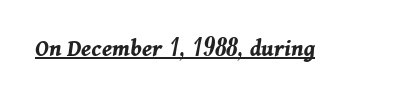
{"italic": "yes", "lean": "right", "slant_degrees": 11, "bold": "yes", "underline": "yes", "letter_spacing": "normal", "letter_spacing_em": 0.0, "glyph_px": 25}
